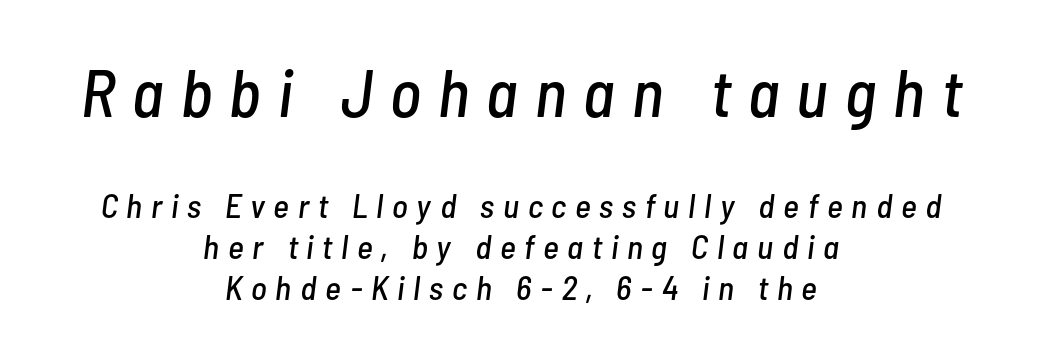
Q: Is the text italic (slanted)? A: Yes, it leans right by about 7 degrees.
Q: Is the text underlined? A: No.
Q: How is the paragraph aligned? A: Centered.
Q: Is the spacing between letters normal or unusually wide? A: Unusually wide.
Q: Which block of text is set in a larger size, the first (top) or the second (bottom)? A: The first (top) one.
Q: Width (condensed, normal, or wide)? A: Condensed.
Q: Stroke contrast? A: Low.
Q: x-height? A: Medium.
Q: Monospaced? A: No.
